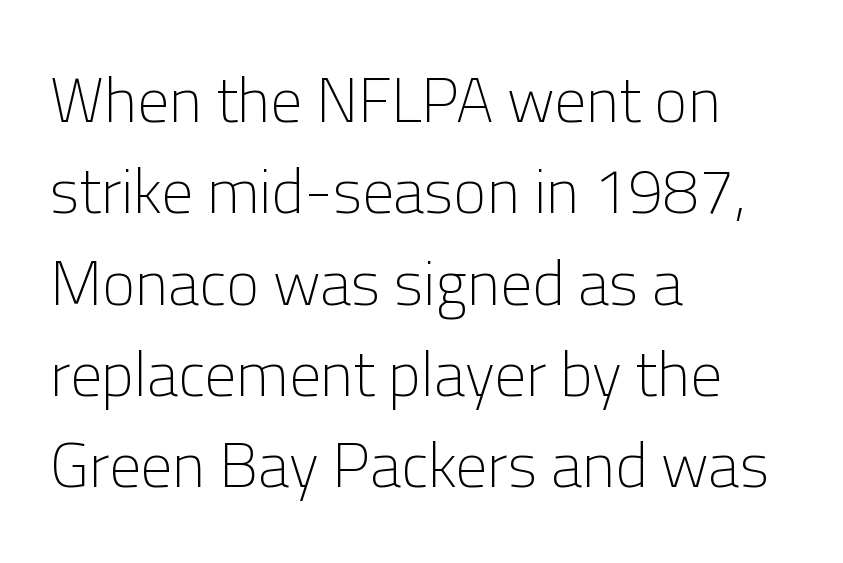
The image shows 63 px light sans-serif type, upright; set left-aligned, normal line spacing (1.45x), normal letter spacing, not underlined; low stroke contrast and a medium x-height.
